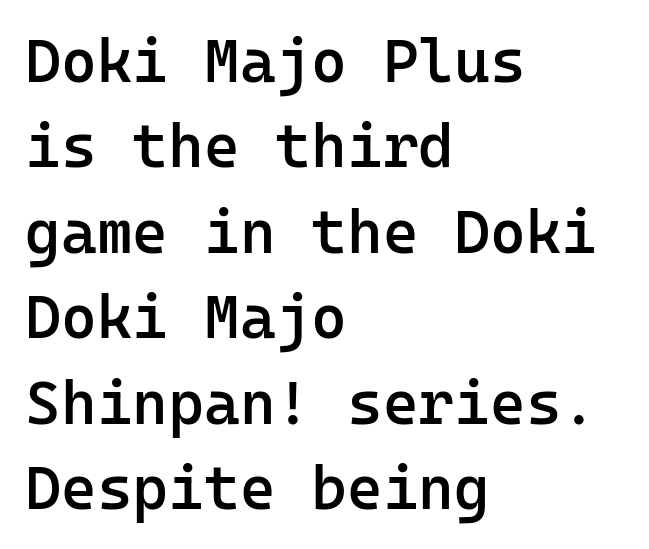
Q: Is the text bold? A: Semi-bold.
Q: Is the text italic (slanted)? A: No, it is upright.
Q: Is the typeface a serif or a sans-serif typeface? A: Sans-serif.
Q: Is the text underlined? A: No.
Q: How is the paragraph aligned? A: Left-aligned.
Q: Is the spacing between letters normal or unusually wide? A: Normal.
Q: Is the spacing between lines tight, normal or loose? A: Normal.
Q: Width (condensed, normal, or wide)? A: Normal.
Q: Stroke contrast? A: Low.
Q: x-height? A: Medium.
Q: Monospaced? A: Yes.
